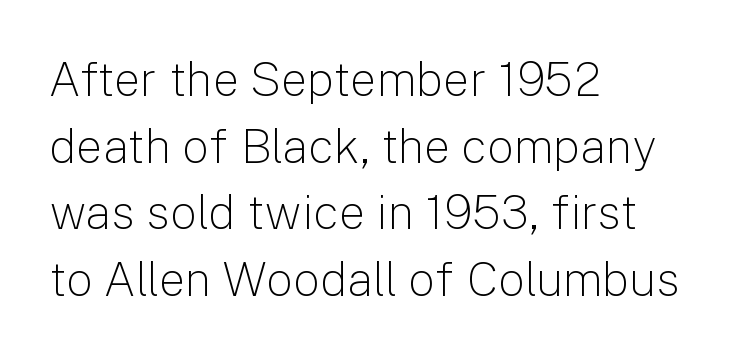
The image shows 47 px light sans-serif type, upright; set left-aligned, normal line spacing (1.42x), normal letter spacing, not underlined; low stroke contrast and a medium x-height.
